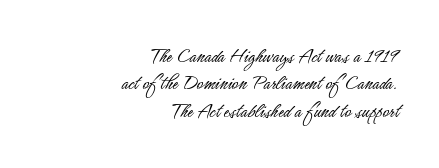
{"bold": "no", "underline": "no", "align": "right", "line_spacing_ratio": 1.24, "letter_spacing": "normal", "letter_spacing_em": 0.0, "glyph_px": 22}
